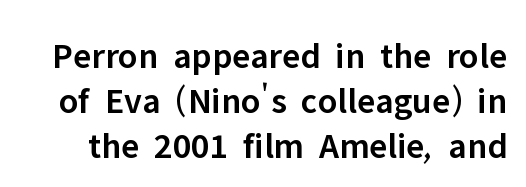
{"serif": "no", "italic": "no", "bold": "semi", "weight": "semibold", "width": "normal", "stroke_contrast": "low", "x_height": "medium", "monospaced": "no", "underline": "no", "line_spacing_ratio": 1.22, "letter_spacing": "normal", "letter_spacing_em": 0.0, "glyph_px": 37}
